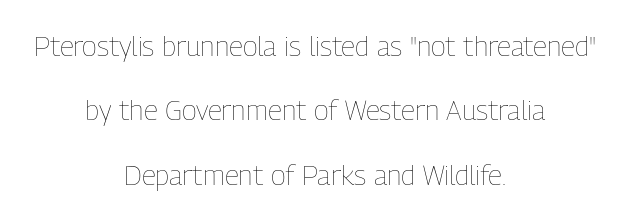
Posture: vertical. The words here are not underlined. Does extra space separate the letters? No, they use regular spacing. A typesetter would call this leading open, well beyond the default. Looks like regular typesetting: each glyph gets only the width it needs. Alignment: centered.
